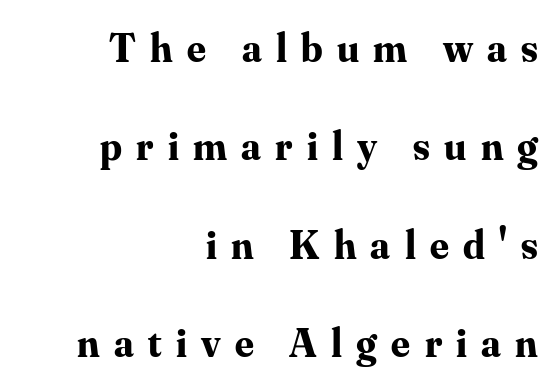
{"serif": "yes", "italic": "no", "bold": "yes", "weight": "bold", "width": "normal", "stroke_contrast": "medium", "x_height": "small", "monospaced": "no", "underline": "no", "align": "right", "line_spacing": "loose", "line_spacing_ratio": 2.4, "letter_spacing": "wide", "letter_spacing_em": 0.35, "glyph_px": 41}
